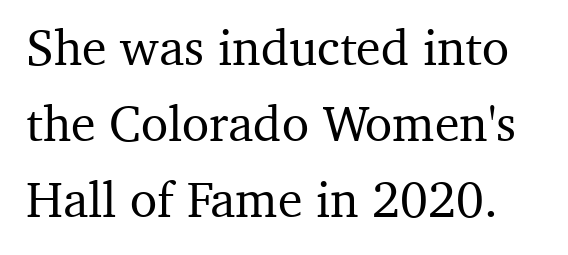
{"serif": "yes", "italic": "no", "width": "normal", "stroke_contrast": "medium", "x_height": "medium", "monospaced": "no", "underline": "no", "line_spacing": "normal", "line_spacing_ratio": 1.52, "letter_spacing": "normal", "letter_spacing_em": 0.0, "glyph_px": 50}
